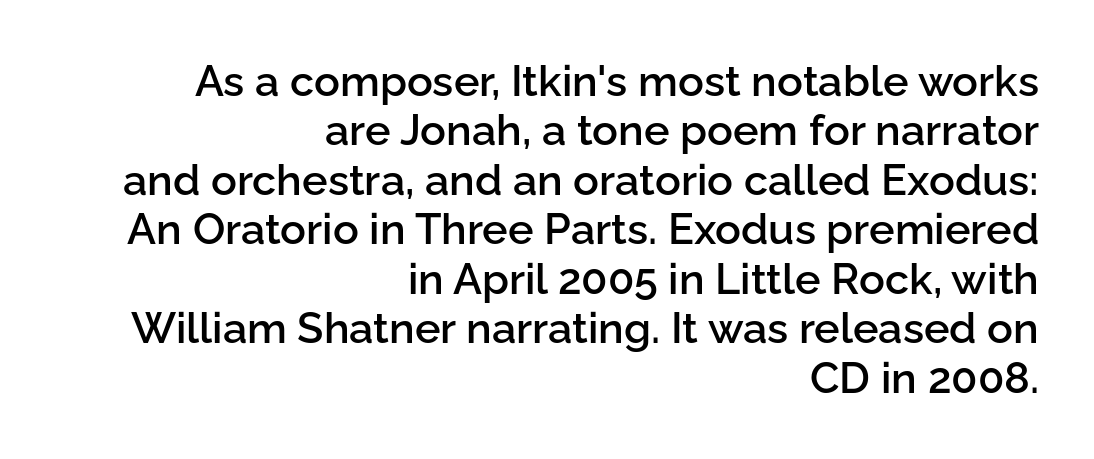
The image shows 43 px semibold sans-serif type, upright; set right-aligned, tight line spacing (1.15x), normal letter spacing, not underlined; low stroke contrast and a medium x-height.
